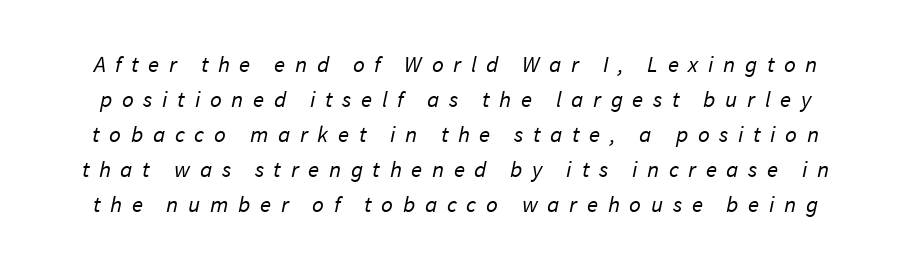
The image shows 23 px text type; set normal line spacing (1.52x), unusually wide letter spacing (+0.42 em), not underlined.
